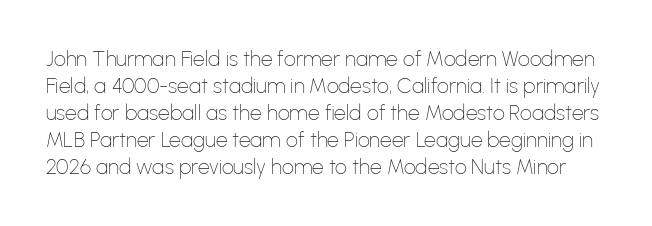
{"italic": "no", "bold": "no", "underline": "no", "line_spacing": "normal", "line_spacing_ratio": 1.28, "letter_spacing": "normal", "letter_spacing_em": 0.0, "glyph_px": 21}
